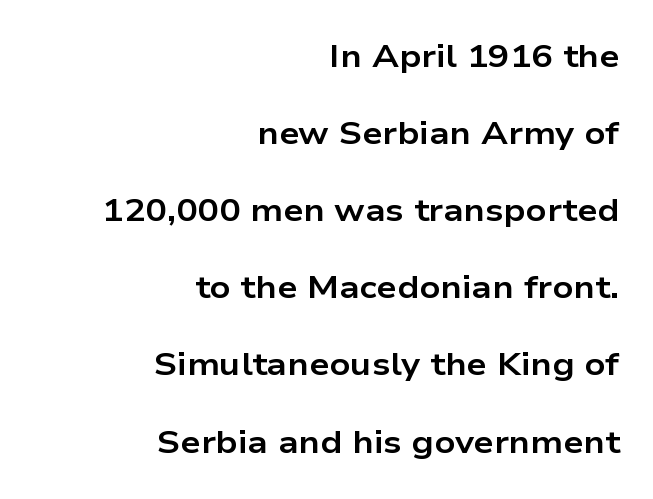
The image shows 32 px bold, wide sans-serif type, upright; set right-aligned, loose line spacing (2.41x), normal letter spacing, not underlined; low stroke contrast and a medium x-height.
